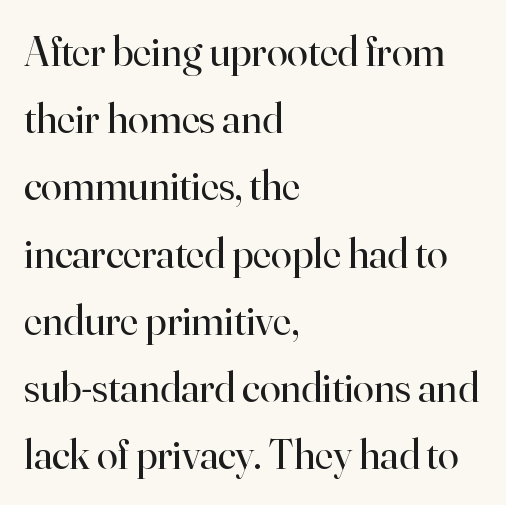
The image shows 42 px regular-weight serif type, upright; set left-aligned, normal line spacing (1.6x), normal letter spacing, not underlined; high stroke contrast and a small x-height.
